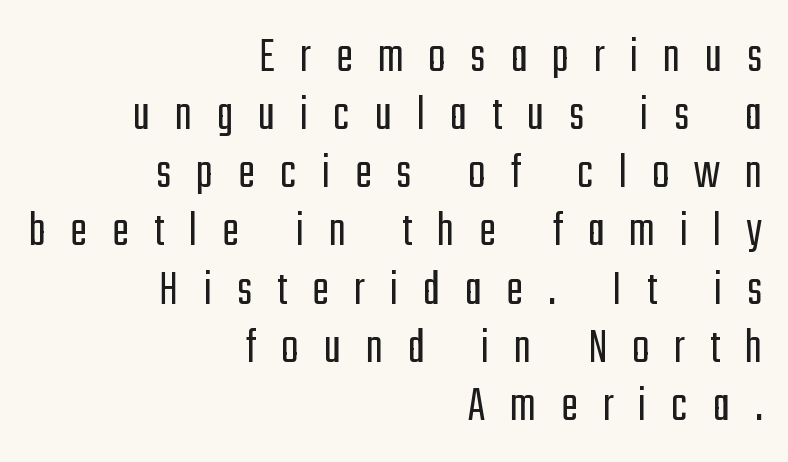
{"serif": "no", "italic": "no", "bold": "no", "weight": "light", "width": "condensed", "stroke_contrast": "low", "x_height": "medium", "monospaced": "no", "underline": "no", "align": "right", "line_spacing": "tight", "line_spacing_ratio": 1.14, "letter_spacing": "wide", "letter_spacing_em": 0.49, "glyph_px": 51}
